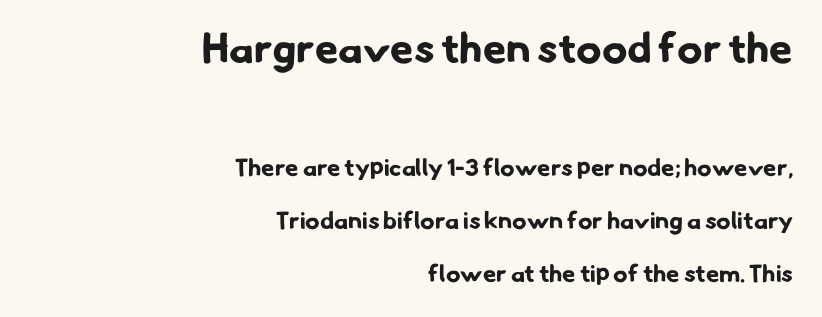
If you drew a ruler down the right edge, every line would touch it. No extra tracking has been applied to these lines. These lines are composed in type without serifs. The face used here has the dense, thick strokes of a bold. The face used here appears at its bigger size in the upper chunk. Each new line begins a long way beneath the previous one.
